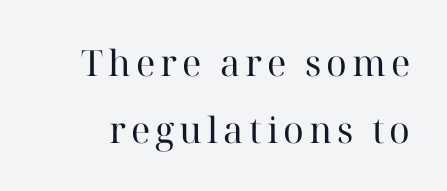
{"serif": "yes", "italic": "no", "bold": "no", "weight": "regular", "width": "normal", "stroke_contrast": "high", "x_height": "medium", "monospaced": "no", "underline": "no", "line_spacing_ratio": 1.85, "glyph_px": 36}
